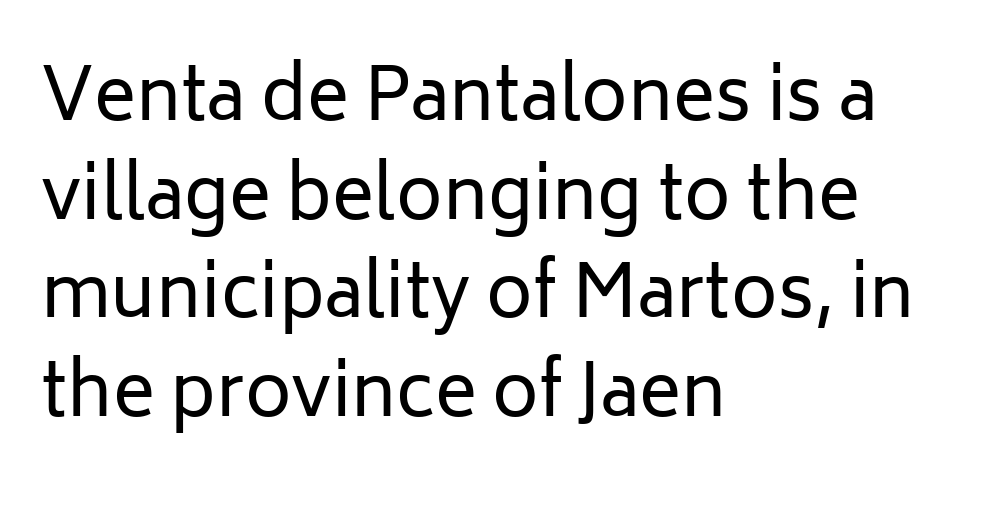
The image shows 71 px regular-weight sans-serif type, upright; set left-aligned, normal line spacing (1.39x), normal letter spacing, not underlined; low stroke contrast and a medium x-height.
